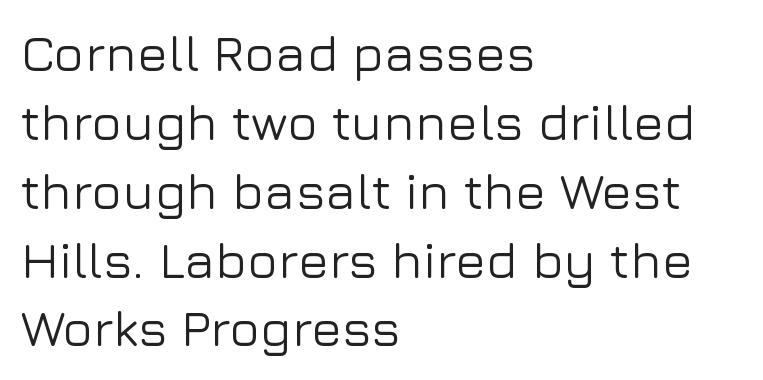
Q: Is the text italic (slanted)? A: No, it is upright.
Q: Is the typeface a serif or a sans-serif typeface? A: Sans-serif.
Q: Is the text underlined? A: No.
Q: How is the paragraph aligned? A: Left-aligned.
Q: Is the spacing between letters normal or unusually wide? A: Normal.
Q: Is the spacing between lines tight, normal or loose? A: Normal.
Q: Width (condensed, normal, or wide)? A: Normal.
Q: Stroke contrast? A: Low.
Q: x-height? A: Medium.
Q: Monospaced? A: No.
